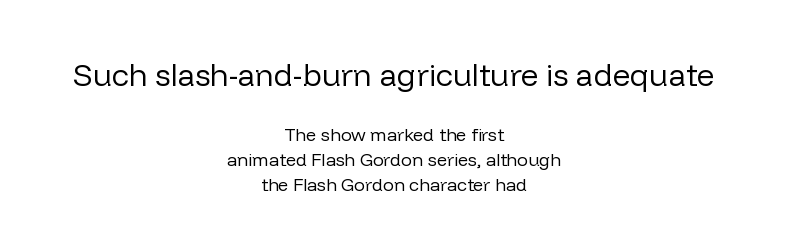
{"serif": "no", "italic": "no", "bold": "no", "weight": "regular", "width": "normal", "stroke_contrast": "low", "x_height": "medium", "monospaced": "no", "underline": "no", "align": "center", "line_spacing": "normal", "line_spacing_ratio": 1.39, "letter_spacing": "normal", "letter_spacing_em": 0.0, "larger_block": "first", "size_ratio": 1.72, "glyph_px": 31}
